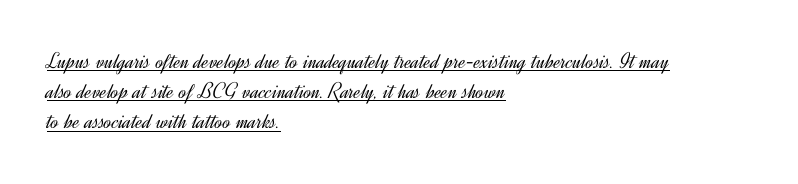
Q: Is the text bold? A: No.
Q: Is the text italic (slanted)? A: Yes.
Q: Is the text underlined? A: Yes.
Q: How is the paragraph aligned? A: Left-aligned.
Q: Is the spacing between letters normal or unusually wide? A: Normal.
Q: Is the spacing between lines tight, normal or loose? A: Normal.
